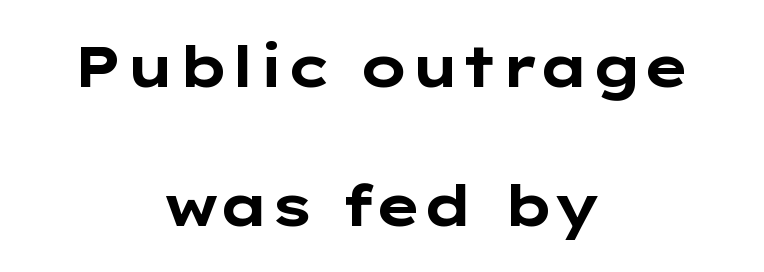
Note the varied advance widths — an 'i' is clearly narrower than an 'm'. Tracking value appears to be zero — textbook default spacing. You can tell it's not italic because the verticals are truly vertical. Only glyphs here, with clear space below each row. You can tell from the bare stems that sans-serif type was used. This sample trades compactness for vertical openness between lines.
